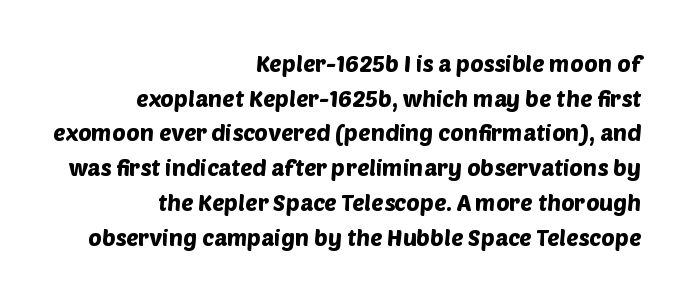
The image shows 23 px text type; set right-aligned, normal line spacing (1.51x), normal letter spacing, not underlined.
